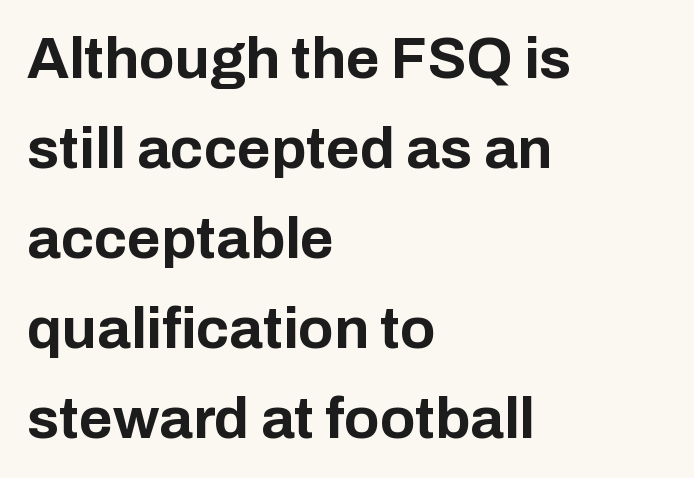
Q: Is the text bold? A: Yes.
Q: Is the text italic (slanted)? A: No, it is upright.
Q: Is the typeface a serif or a sans-serif typeface? A: Sans-serif.
Q: Is the text underlined? A: No.
Q: How is the paragraph aligned? A: Left-aligned.
Q: Is the spacing between letters normal or unusually wide? A: Normal.
Q: Is the spacing between lines tight, normal or loose? A: Normal.
Q: Width (condensed, normal, or wide)? A: Normal.
Q: Stroke contrast? A: Low.
Q: x-height? A: Medium.
Q: Monospaced? A: No.
